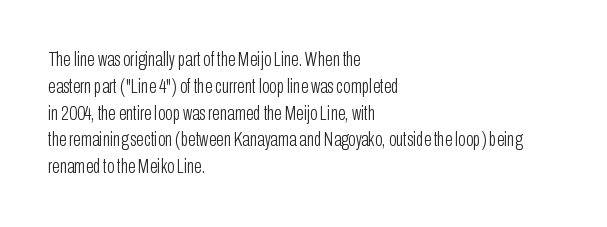
The image shows 20 px text type, upright; set left-aligned, normal line spacing (1.34x), normal letter spacing, not underlined.
